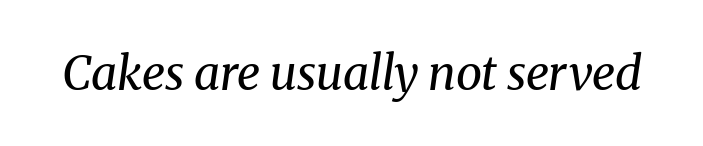
{"serif": "yes", "italic": "yes", "lean": "right", "slant_degrees": 8, "bold": "no", "weight": "regular", "width": "normal", "stroke_contrast": "medium", "x_height": "medium", "monospaced": "no", "underline": "no", "letter_spacing": "normal", "letter_spacing_em": 0.0, "glyph_px": 47}
